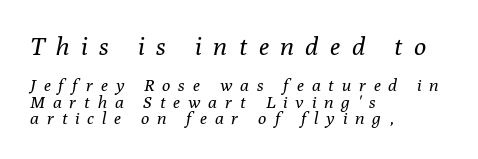
Q: Is the text bold? A: No.
Q: Is the text italic (slanted)? A: Yes, it leans right by about 10 degrees.
Q: Is the text underlined? A: No.
Q: How is the paragraph aligned? A: Left-aligned.
Q: Is the spacing between letters normal or unusually wide? A: Unusually wide.
Q: Is the spacing between lines tight, normal or loose? A: Tight.
Q: Which block of text is set in a larger size, the first (top) or the second (bottom)? A: The first (top) one.
